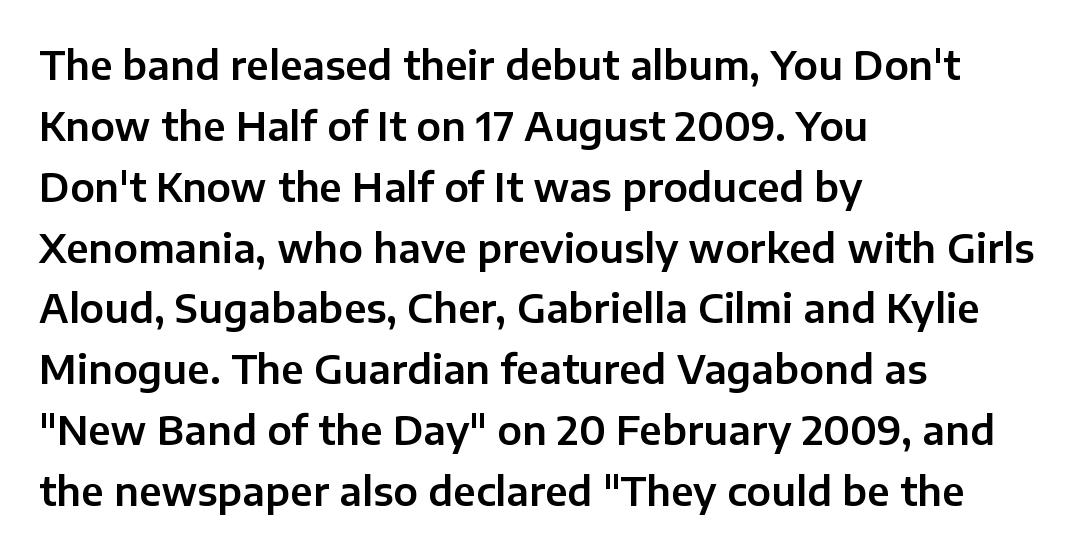
{"serif": "no", "italic": "no", "width": "normal", "stroke_contrast": "low", "x_height": "medium", "monospaced": "no", "underline": "no", "align": "left", "line_spacing": "normal", "line_spacing_ratio": 1.56, "letter_spacing": "normal", "letter_spacing_em": 0.0, "glyph_px": 39}
